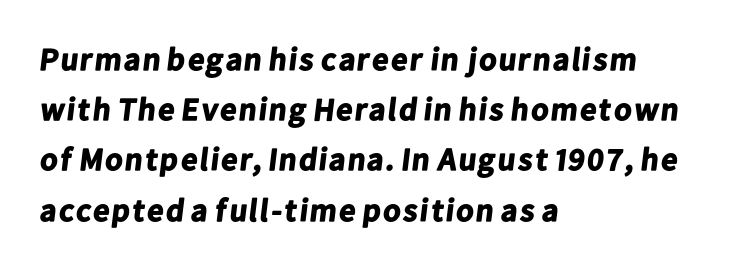
Q: Is the text bold? A: Yes.
Q: Is the typeface a serif or a sans-serif typeface? A: Sans-serif.
Q: Is the text underlined? A: No.
Q: How is the paragraph aligned? A: Left-aligned.
Q: Is the spacing between letters normal or unusually wide? A: Normal.
Q: Is the spacing between lines tight, normal or loose? A: Normal.
Q: Width (condensed, normal, or wide)? A: Normal.
Q: Stroke contrast? A: Low.
Q: x-height? A: Medium.
Q: Monospaced? A: No.
